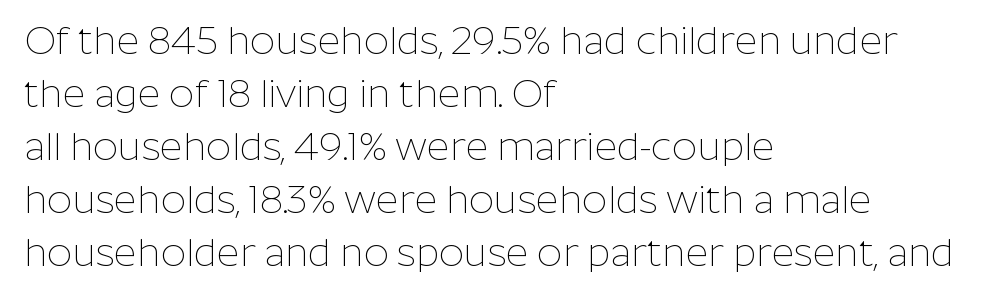
The image shows 39 px thin sans-serif type, upright; set left-aligned, normal line spacing (1.36x), normal letter spacing, not underlined; low stroke contrast and a medium x-height.
